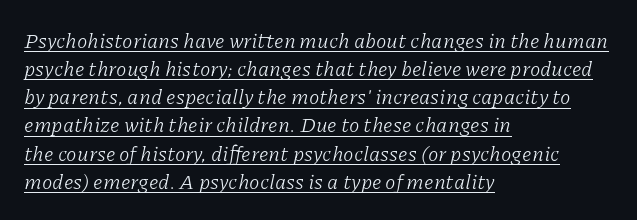
Q: Is the text bold? A: No.
Q: Is the text italic (slanted)? A: Yes, it leans right by about 11 degrees.
Q: Is the text underlined? A: Yes.
Q: How is the paragraph aligned? A: Left-aligned.
Q: Is the spacing between letters normal or unusually wide? A: Normal.
Q: Is the spacing between lines tight, normal or loose? A: Normal.
